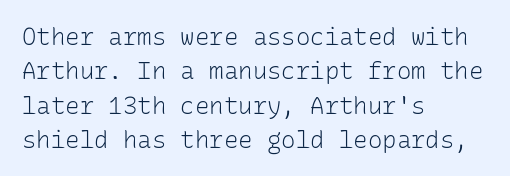
Vertical stems look standard width or narrower in stroke. Default kerning and tracking; the words read as compact shapes. These lines are set flush left with a ragged right edge. The baseline area is clear.
